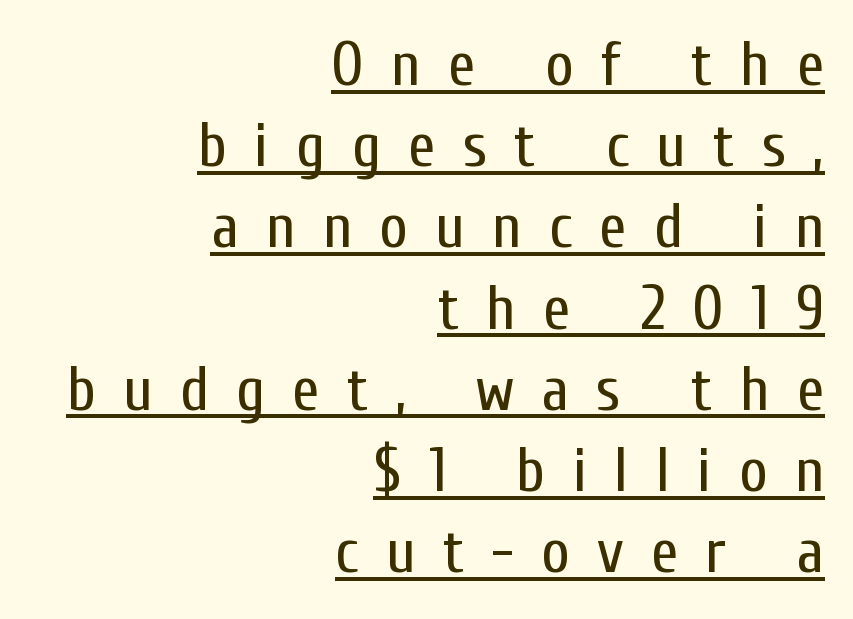
Q: Is the text bold? A: No.
Q: Is the text italic (slanted)? A: No, it is upright.
Q: Is the typeface a serif or a sans-serif typeface? A: Sans-serif.
Q: Is the text underlined? A: Yes.
Q: How is the paragraph aligned? A: Right-aligned.
Q: Is the spacing between letters normal or unusually wide? A: Unusually wide.
Q: Is the spacing between lines tight, normal or loose? A: Normal.
Q: Width (condensed, normal, or wide)? A: Condensed.
Q: Stroke contrast? A: Low.
Q: x-height? A: Medium.
Q: Monospaced? A: No.
